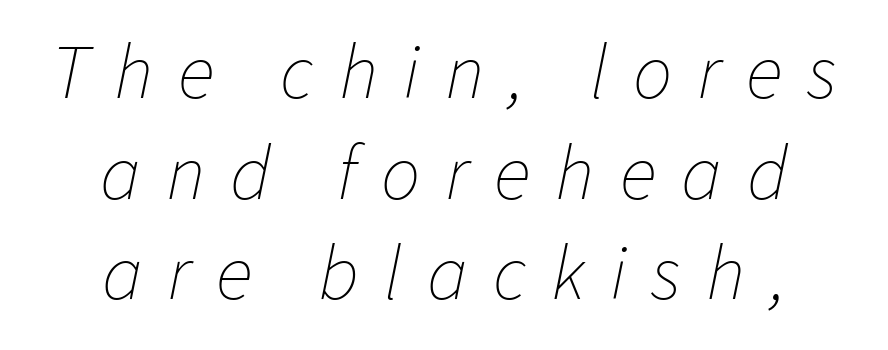
{"italic": "yes", "lean": "right", "slant_degrees": 11, "bold": "no", "weight": "thin", "width": "normal", "stroke_contrast": "low", "x_height": "medium", "monospaced": "no", "underline": "no", "align": "center", "line_spacing": "normal", "line_spacing_ratio": 1.29, "letter_spacing": "wide", "letter_spacing_em": 0.32, "glyph_px": 78}
